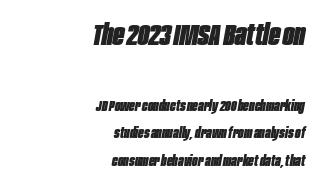
{"italic": "yes", "lean": "right", "slant_degrees": 10, "bold": "yes", "weight": "heavy", "width": "condensed", "stroke_contrast": "low", "x_height": "large", "monospaced": "no", "underline": "no", "align": "right", "line_spacing_ratio": 1.81, "letter_spacing": "normal", "letter_spacing_em": 0.0, "larger_block": "first", "size_ratio": 2.0, "glyph_px": 30}
